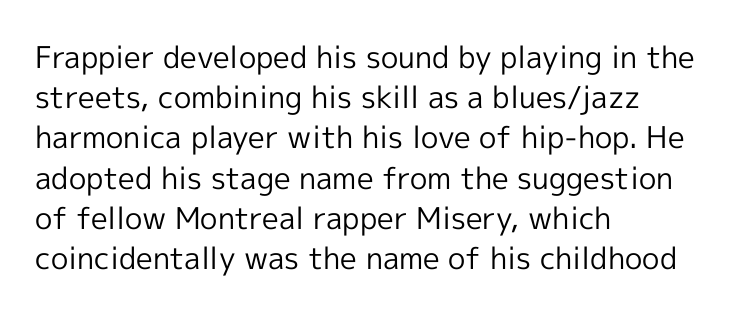
{"serif": "no", "italic": "no", "bold": "no", "weight": "regular", "width": "normal", "x_height": "medium", "monospaced": "no", "underline": "no", "align": "left", "line_spacing": "normal", "line_spacing_ratio": 1.34, "letter_spacing": "normal", "letter_spacing_em": 0.0, "glyph_px": 30}
